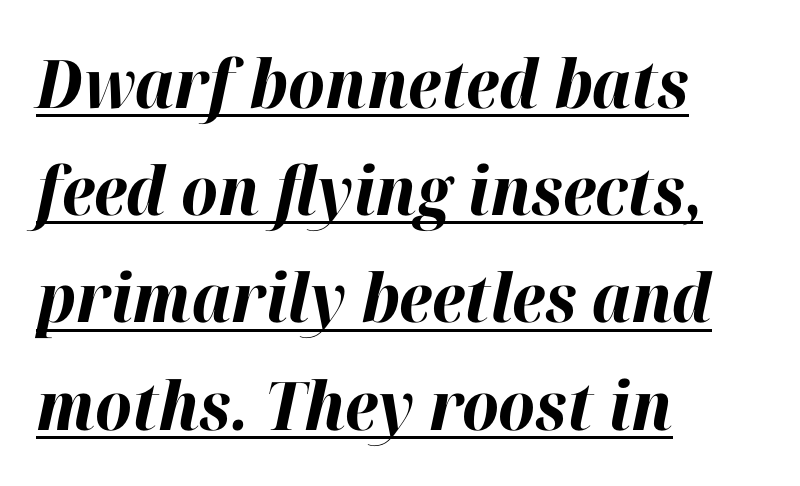
Whoever set this chose a conventional vertical rhythm. This is oblique type, the kind used for emphasis or titles. Note the varied advance widths — an 'i' is clearly narrower than an 'm'. Compared with an ordinary text face, these strokes are far heavier — a full bold. Horizontal alignment here is leftward, the default for most running prose.
